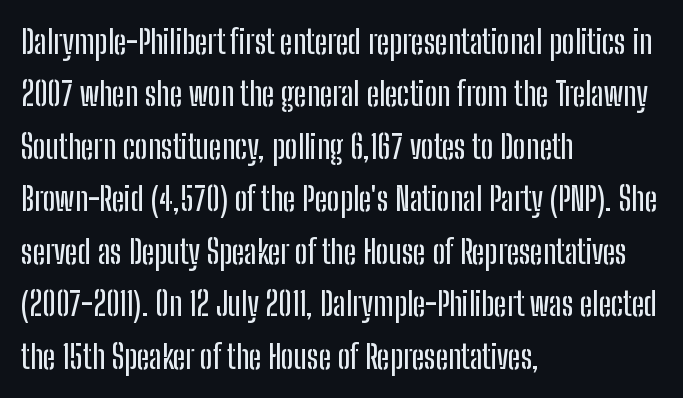
{"serif": "no", "italic": "no", "width": "condensed", "stroke_contrast": "low", "x_height": "medium", "monospaced": "no", "underline": "no", "align": "left", "line_spacing": "normal", "line_spacing_ratio": 1.59, "letter_spacing": "normal", "letter_spacing_em": 0.0, "glyph_px": 33}
